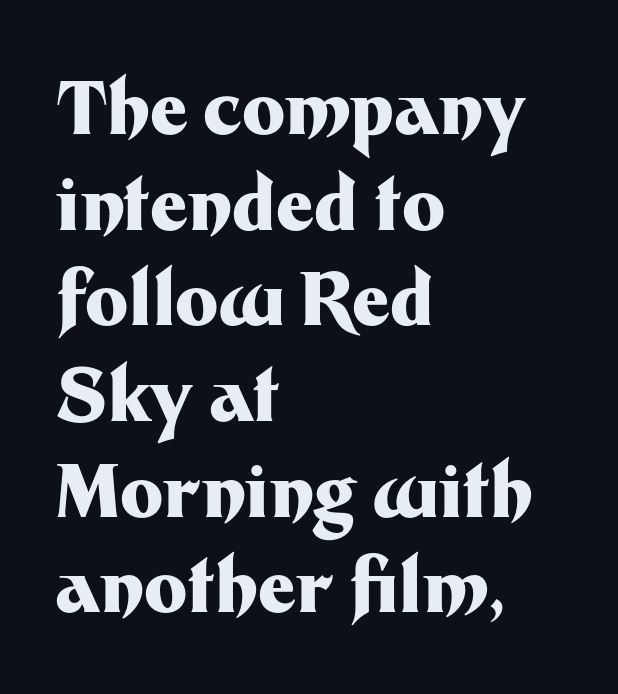
Notice how descenders clear the ascenders below comfortably — that's standard leading. Line starts are locked; line ends wander. Serifs: no, the terminals of the letterforms are clean. Is this a fixed-width face? No — the glyphs have proportional, varying widths. Heavy-handed strokes throughout: this text is bold. In terms of letterspacing, this is plain default setting.
